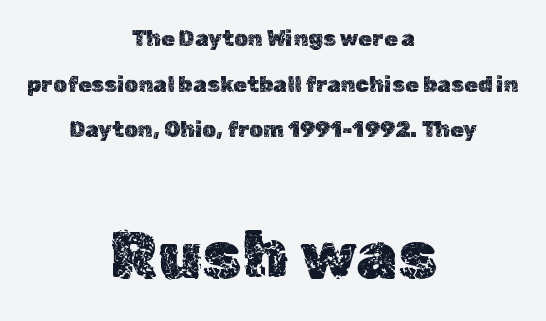
{"italic": "no", "width": "normal", "x_height": "medium", "monospaced": "no", "underline": "no", "align": "center", "line_spacing": "loose", "line_spacing_ratio": 2.07, "letter_spacing": "normal", "letter_spacing_em": 0.0, "larger_block": "second", "size_ratio": 3.05, "glyph_px": 67}
